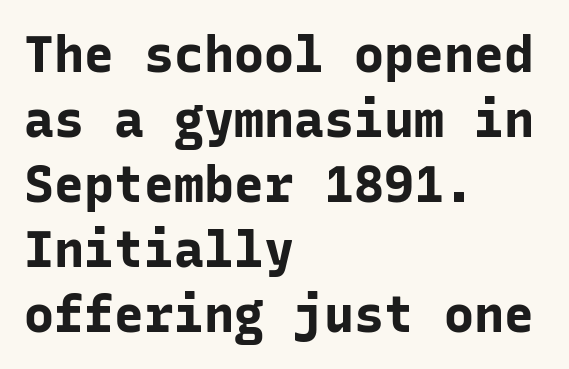
{"serif": "no", "italic": "no", "bold": "yes", "weight": "bold", "width": "normal", "stroke_contrast": "low", "x_height": "medium", "monospaced": "yes", "underline": "no", "align": "left", "line_spacing": "normal", "line_spacing_ratio": 1.3, "letter_spacing": "normal", "letter_spacing_em": 0.0, "glyph_px": 50}
